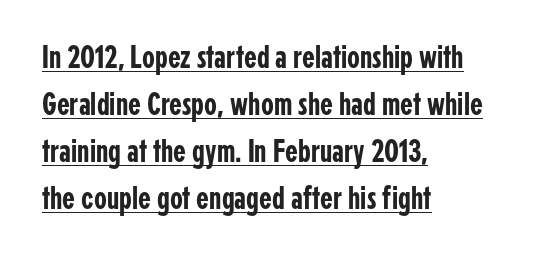
{"serif": "no", "italic": "no", "width": "condensed", "stroke_contrast": "low", "x_height": "medium", "monospaced": "no", "underline": "yes", "align": "left", "line_spacing": "normal", "line_spacing_ratio": 1.42, "letter_spacing": "normal", "letter_spacing_em": 0.0, "glyph_px": 33}
